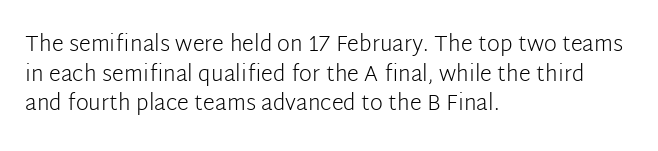
Q: Is the text bold? A: No.
Q: Is the text italic (slanted)? A: No, it is upright.
Q: Is the text underlined? A: No.
Q: How is the paragraph aligned? A: Left-aligned.
Q: Is the spacing between letters normal or unusually wide? A: Normal.
Q: Is the spacing between lines tight, normal or loose? A: Normal.
